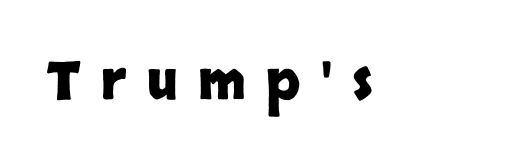
{"serif": "no", "italic": "no", "bold": "yes", "weight": "heavy", "width": "normal", "stroke_contrast": "low", "x_height": "large", "monospaced": "no", "underline": "no", "letter_spacing": "wide", "letter_spacing_em": 0.4, "glyph_px": 52}
